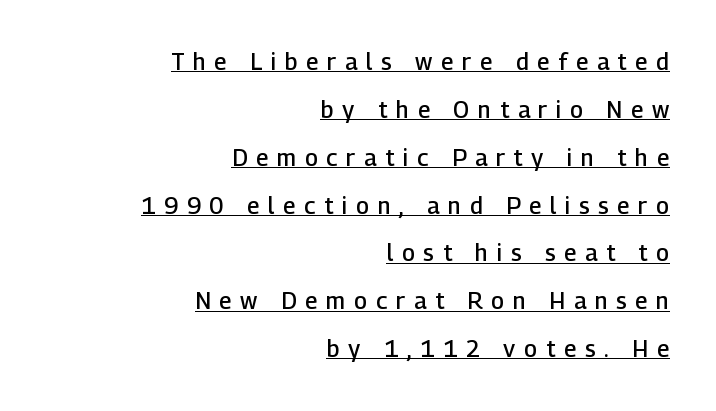
This rendering widens character spacing well past its baseline value. One-word summary of the alignment: right. The leading is generous, giving the passage an open texture. The rendering uses the underline text-decoration. Summary of weight: moderately heavy, a semibold. The axis of the letterforms is exactly vertical.
